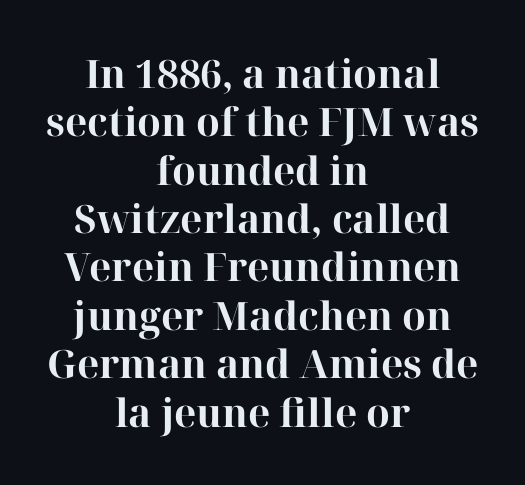
{"serif": "yes", "italic": "no", "bold": "yes", "weight": "bold", "width": "normal", "stroke_contrast": "high", "x_height": "medium", "monospaced": "no", "underline": "no", "align": "center", "line_spacing_ratio": 1.24, "letter_spacing": "normal", "letter_spacing_em": 0.0, "glyph_px": 39}
